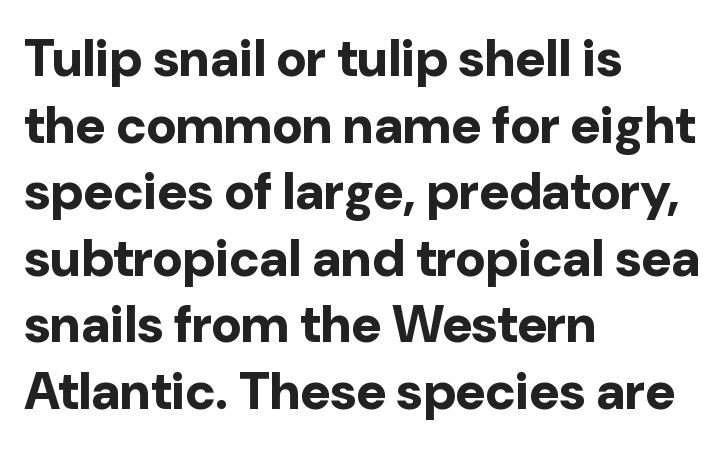
The tracking reads as untouched default to a designer's eye. Students, observe: this is what conventionally led text looks like. Any mark beneath the type? The region is blank. Look at the stroke-to-counter ratio: heavy, a bold. When letters stand straight like this, we call the style roman or upright.
